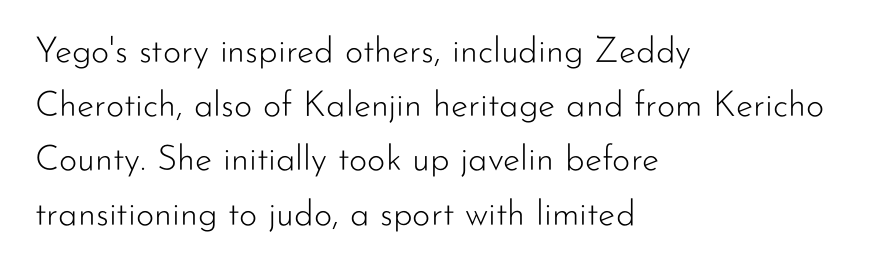
Underlining? Definitely not there. Normally led — the rows are evenly, conventionally spaced. Is the block centered? No — it sits flush against the left margin. Grotesque or geometric, the face here clearly has no serifs. Bold? No — there's no thickening of the strokes. Spacing verdict: proportional, widths tailored to each character.
